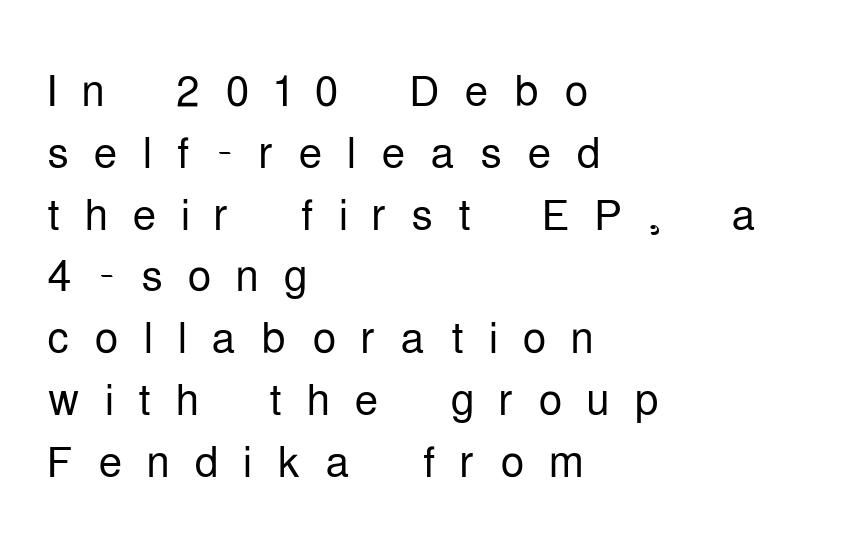
{"serif": "no", "italic": "no", "bold": "no", "weight": "light", "width": "condensed", "stroke_contrast": "low", "x_height": "medium", "monospaced": "no", "underline": "no", "align": "left", "line_spacing": "tight", "line_spacing_ratio": 1.03, "letter_spacing": "wide", "letter_spacing_em": 0.41, "glyph_px": 60}
